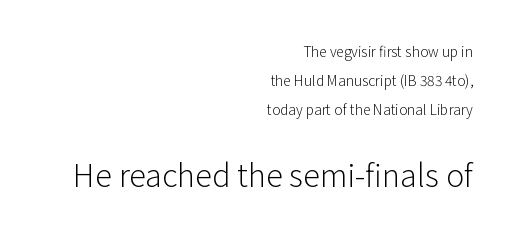
{"serif": "no", "italic": "no", "bold": "no", "weight": "light", "width": "normal", "stroke_contrast": "low", "x_height": "medium", "monospaced": "no", "underline": "no", "align": "right", "line_spacing": "loose", "line_spacing_ratio": 2.06, "letter_spacing": "normal", "letter_spacing_em": 0.0, "larger_block": "second", "size_ratio": 2.21, "glyph_px": 31}
